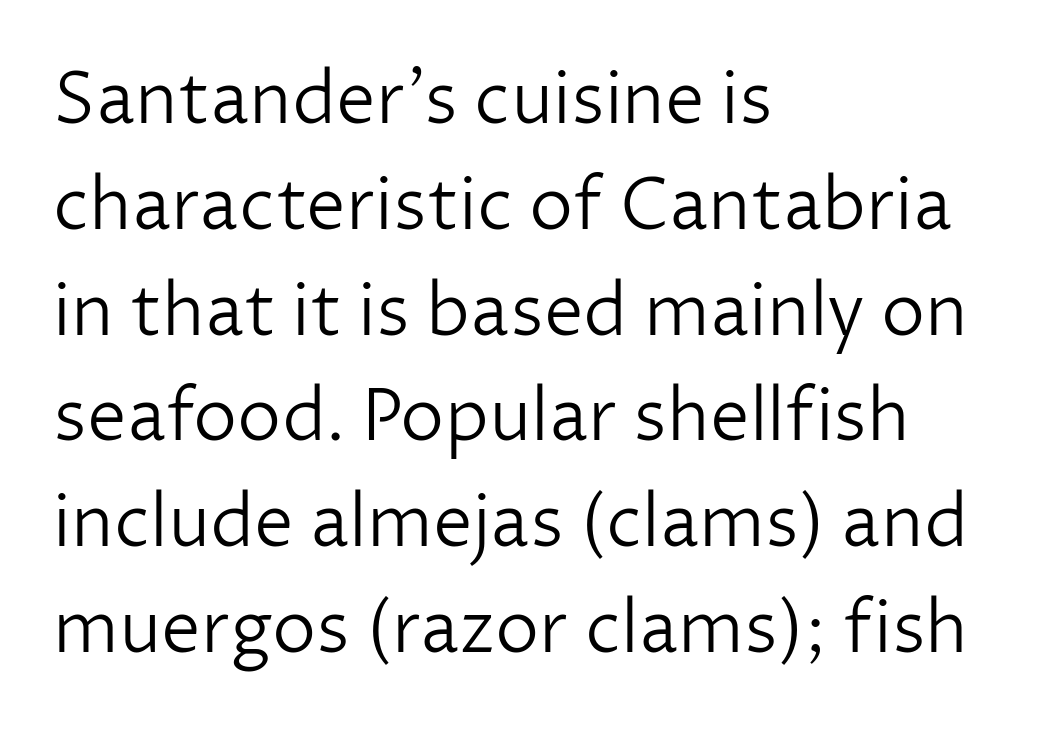
The image shows 71 px light sans-serif type, upright; set left-aligned, normal line spacing (1.49x), normal letter spacing, not underlined; low stroke contrast and a medium x-height.
